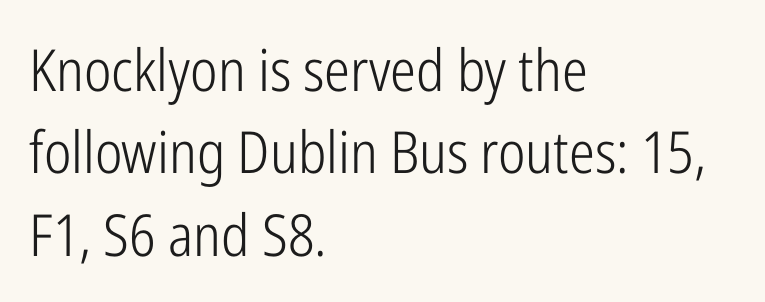
{"serif": "no", "italic": "no", "bold": "no", "weight": "light", "width": "condensed", "stroke_contrast": "low", "x_height": "medium", "monospaced": "no", "underline": "no", "align": "left", "line_spacing": "normal", "line_spacing_ratio": 1.42, "letter_spacing": "normal", "letter_spacing_em": 0.0, "glyph_px": 58}
